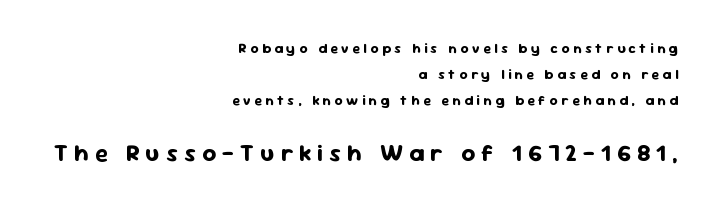
Reading top to bottom, the characters get bigger at the block break. The line texture is sparse and dotted thanks to wide tracking. The words here are not underlined. The rendering uses a bold face; every stroke is thick and dark.
